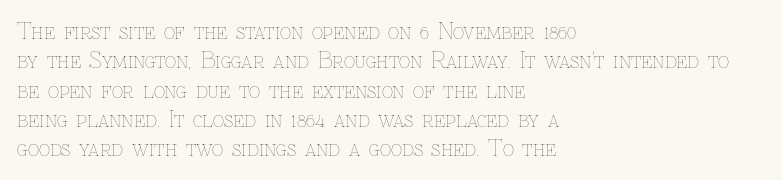
The image shows 22 px text type, upright; set left-aligned, normal line spacing (1.33x), normal letter spacing, not underlined.
